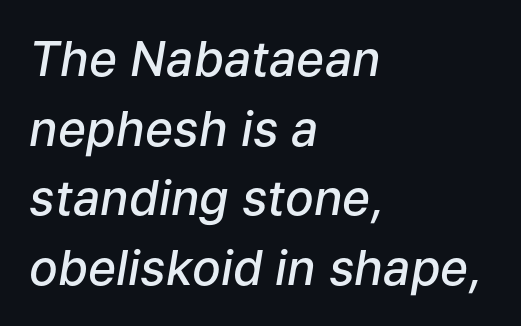
The image shows 48 px semibold type, italic (leaning right); set left-aligned, normal line spacing (1.45x), normal letter spacing, not underlined; low stroke contrast and a medium x-height.
